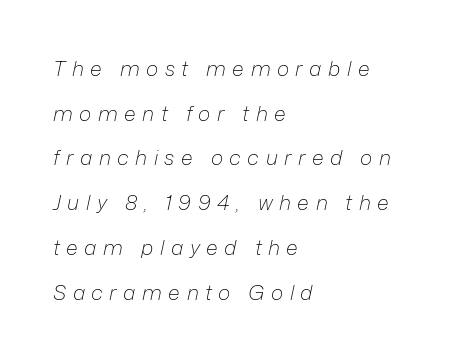
The image shows 21 px text type, italic (leaning right); set left-aligned, loose line spacing (2.13x), unusually wide letter spacing (+0.31 em), not underlined.
